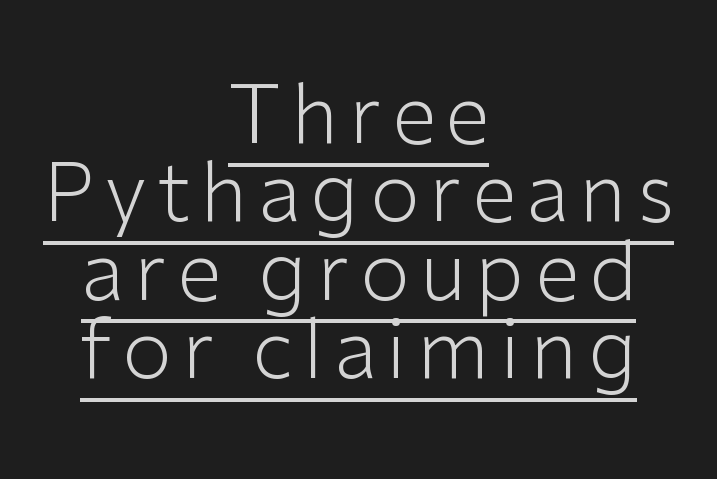
The image shows 80 px light sans-serif type, upright; set centered, tight line spacing (0.98x), underlined; low stroke contrast and a medium x-height.
